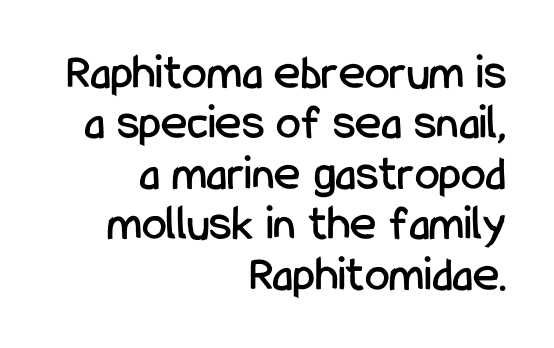
{"serif": "no", "italic": "no", "width": "condensed", "stroke_contrast": "low", "x_height": "medium", "monospaced": "no", "underline": "no", "align": "right", "line_spacing": "tight", "line_spacing_ratio": 1.01, "letter_spacing": "normal", "letter_spacing_em": 0.0, "glyph_px": 50}
